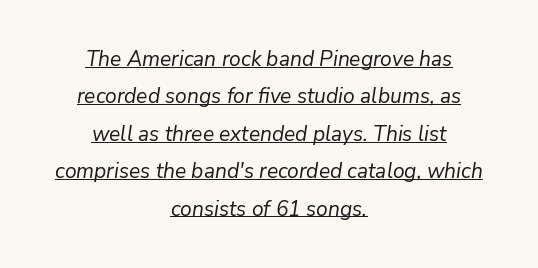
{"italic": "yes", "lean": "right", "slant_degrees": 9, "bold": "no", "underline": "yes", "align": "center", "line_spacing_ratio": 1.78, "letter_spacing": "normal", "letter_spacing_em": 0.0, "glyph_px": 21}
